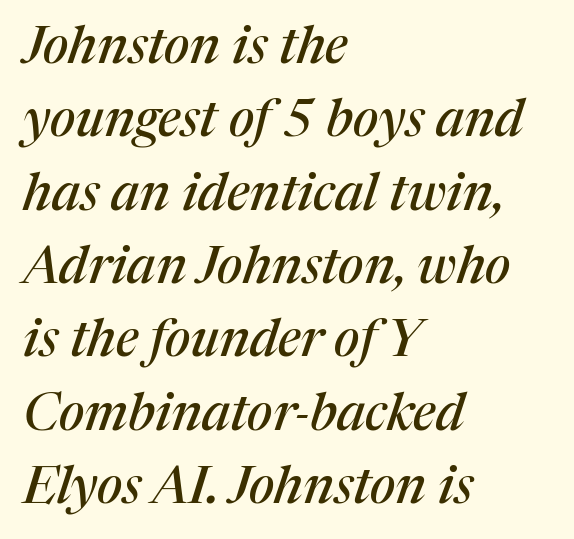
Q: Is the text italic (slanted)? A: Yes, it leans right by about 17 degrees.
Q: Is the typeface a serif or a sans-serif typeface? A: Serif.
Q: Is the text underlined? A: No.
Q: How is the paragraph aligned? A: Left-aligned.
Q: Is the spacing between letters normal or unusually wide? A: Normal.
Q: Is the spacing between lines tight, normal or loose? A: Normal.
Q: Width (condensed, normal, or wide)? A: Normal.
Q: Stroke contrast? A: Medium.
Q: x-height? A: Medium.
Q: Monospaced? A: No.
